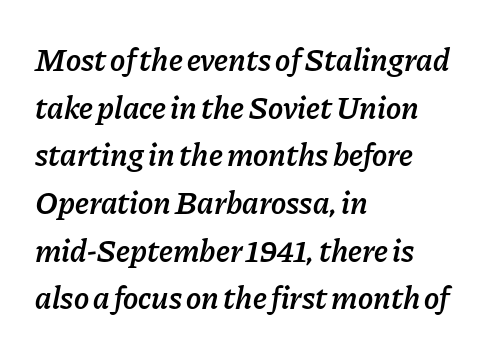
The image shows 32 px semibold type, italic (leaning right); set left-aligned, normal line spacing (1.49x), normal letter spacing, not underlined; low stroke contrast and a medium x-height.
